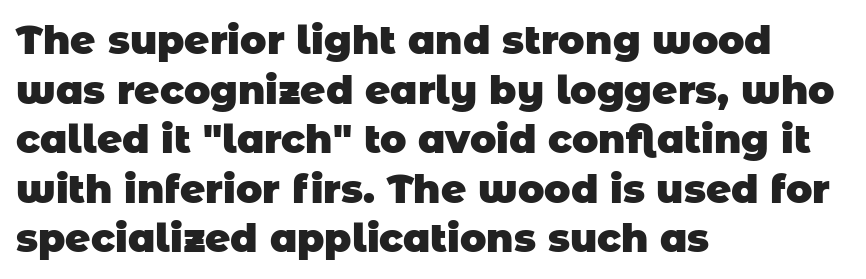
Q: Is the text bold? A: Yes.
Q: Is the typeface a serif or a sans-serif typeface? A: Sans-serif.
Q: Is the text underlined? A: No.
Q: How is the paragraph aligned? A: Left-aligned.
Q: Is the spacing between letters normal or unusually wide? A: Normal.
Q: Is the spacing between lines tight, normal or loose? A: Normal.
Q: Width (condensed, normal, or wide)? A: Normal.
Q: Stroke contrast? A: Low.
Q: x-height? A: Large.
Q: Monospaced? A: No.
